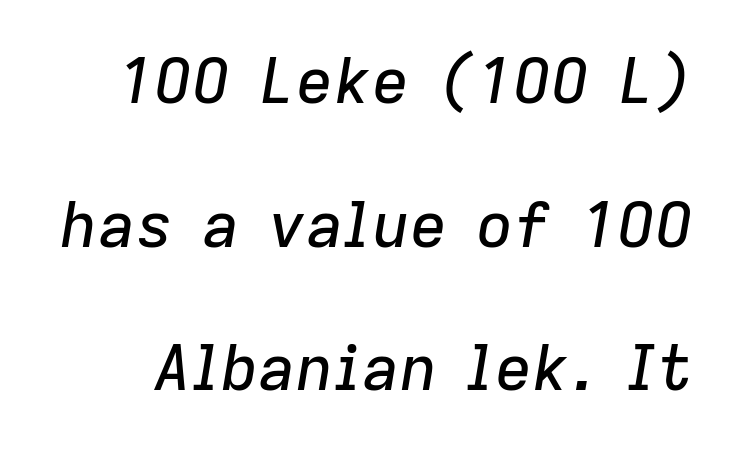
Q: Is the text italic (slanted)? A: Yes, it leans right by about 9 degrees.
Q: Is the text underlined? A: No.
Q: Is the spacing between letters normal or unusually wide? A: Normal.
Q: Is the spacing between lines tight, normal or loose? A: Loose.
Q: Width (condensed, normal, or wide)? A: Normal.
Q: Stroke contrast? A: Low.
Q: x-height? A: Medium.
Q: Monospaced? A: No.
